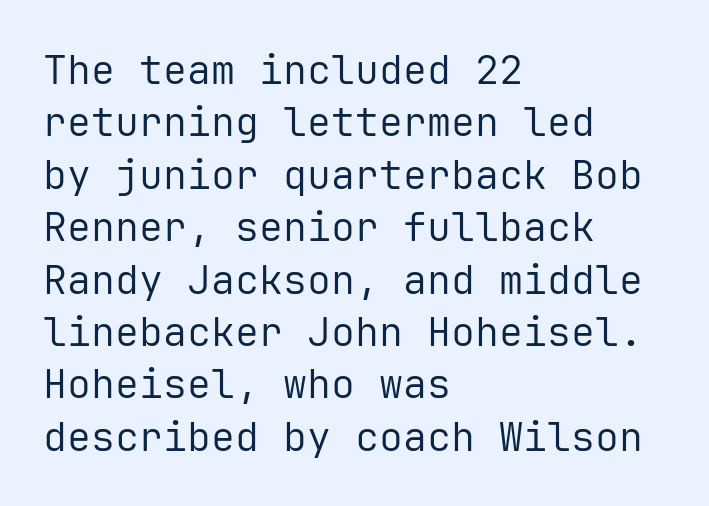
Q: Is the text bold? A: No.
Q: Is the text italic (slanted)? A: No, it is upright.
Q: Is the typeface a serif or a sans-serif typeface? A: Sans-serif.
Q: Is the text underlined? A: No.
Q: How is the paragraph aligned? A: Left-aligned.
Q: Is the spacing between letters normal or unusually wide? A: Normal.
Q: Is the spacing between lines tight, normal or loose? A: Normal.
Q: Width (condensed, normal, or wide)? A: Normal.
Q: Stroke contrast? A: Low.
Q: x-height? A: Medium.
Q: Monospaced? A: Yes.
